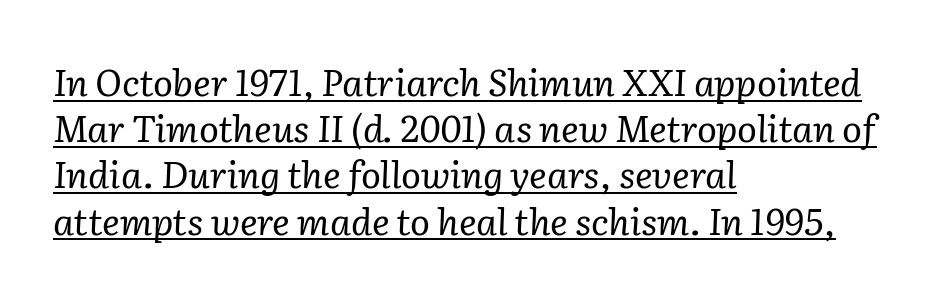
I'd call this a serif setting — the letters wear small feet. The letters advance in unequal steps, a hallmark of proportional type. This block has exactly the height ordinary leading produces. Is the letter spacing exaggerated? No — it looks like the ordinary default. A quiet, ordinary-to-light weight characterises the typeface.
